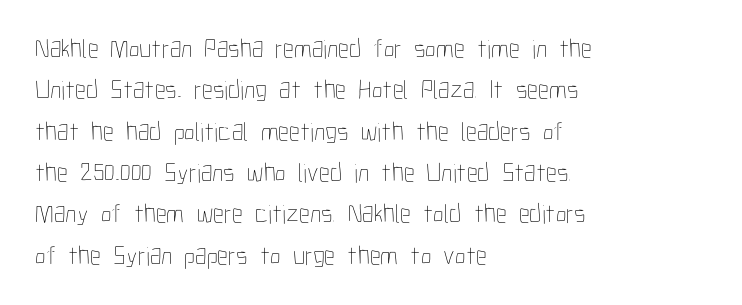
{"italic": "no", "bold": "no", "underline": "no", "align": "left", "line_spacing": "normal", "line_spacing_ratio": 1.53, "letter_spacing": "normal", "letter_spacing_em": 0.0, "glyph_px": 27}
